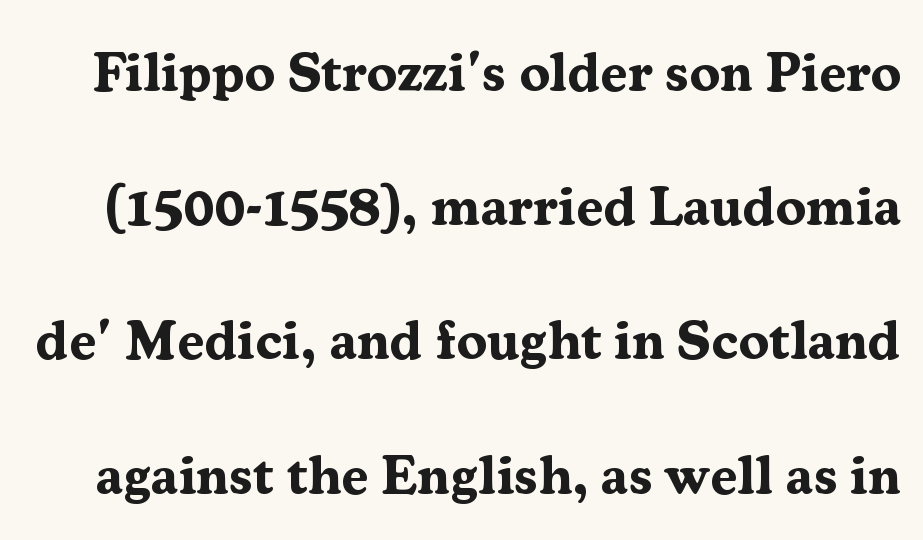
The image shows 55 px bold serif type, upright; set loose line spacing (2.44x), normal letter spacing, not underlined; medium stroke contrast and a medium x-height.
